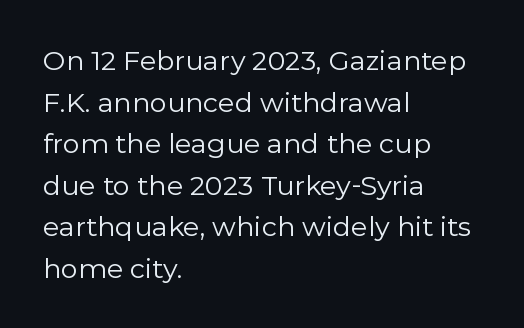
{"italic": "no", "bold": "no", "underline": "no", "align": "left", "line_spacing": "normal", "line_spacing_ratio": 1.54, "letter_spacing": "normal", "letter_spacing_em": 0.0, "glyph_px": 27}
